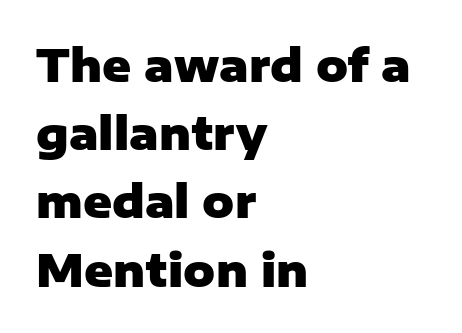
{"serif": "no", "italic": "no", "bold": "yes", "weight": "heavy", "width": "normal", "stroke_contrast": "low", "x_height": "medium", "monospaced": "no", "underline": "no", "align": "left", "line_spacing": "normal", "line_spacing_ratio": 1.55, "letter_spacing": "normal", "letter_spacing_em": 0.0, "glyph_px": 44}
